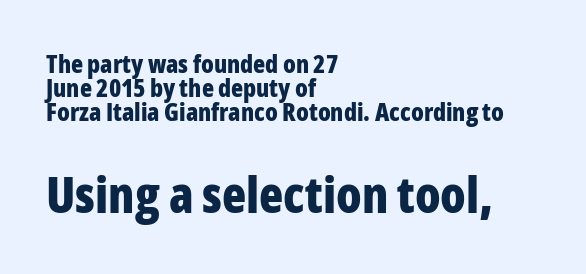
Q: Is the text bold? A: Yes.
Q: Is the text italic (slanted)? A: No, it is upright.
Q: Is the typeface a serif or a sans-serif typeface? A: Sans-serif.
Q: Is the text underlined? A: No.
Q: How is the paragraph aligned? A: Left-aligned.
Q: Is the spacing between letters normal or unusually wide? A: Normal.
Q: Is the spacing between lines tight, normal or loose? A: Tight.
Q: Which block of text is set in a larger size, the first (top) or the second (bottom)? A: The second (bottom) one.
Q: Width (condensed, normal, or wide)? A: Condensed.
Q: Stroke contrast? A: Low.
Q: x-height? A: Medium.
Q: Monospaced? A: No.
